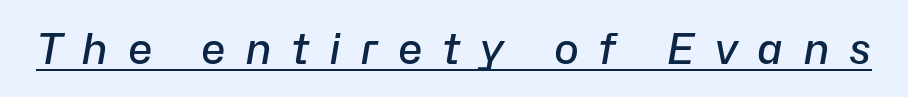
The line texture is sparse and dotted thanks to wide tracking. Do the characters align in a grid? No, the font is proportional. The characters look somewhat weighty, a semibold short of true bold. Compared with ordinary roman type, these characters are visibly tilted. Compared with undecorated copy, this sample adds a rule below the words.
